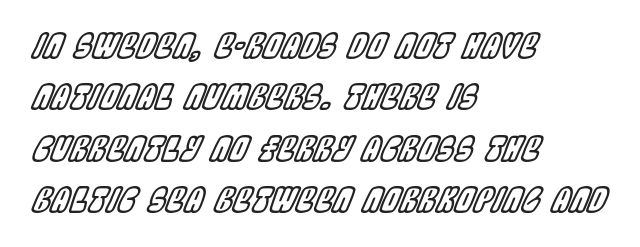
The passage shown is typed in a proportional face where columns would drift. Only glyphs here, with clear space below each row. The line texture is even and compact thanks to regular tracking. Every character sits at an angle, as italics do. In CSS terms this would be text-align: left.
